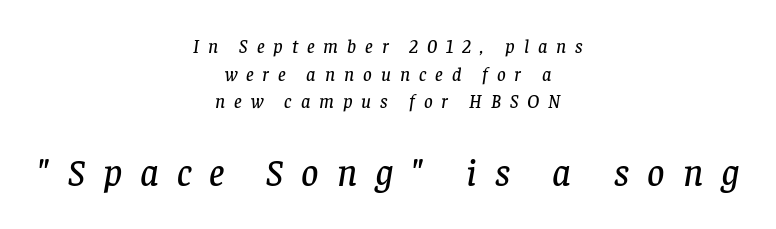
Q: Is the text italic (slanted)? A: Yes, it leans right by about 8 degrees.
Q: Is the typeface a serif or a sans-serif typeface? A: Serif.
Q: Is the text underlined? A: No.
Q: How is the paragraph aligned? A: Centered.
Q: Is the spacing between letters normal or unusually wide? A: Unusually wide.
Q: Is the spacing between lines tight, normal or loose? A: Normal.
Q: Which block of text is set in a larger size, the first (top) or the second (bottom)? A: The second (bottom) one.
Q: Width (condensed, normal, or wide)? A: Normal.
Q: Stroke contrast? A: Low.
Q: x-height? A: Large.
Q: Monospaced? A: No.
